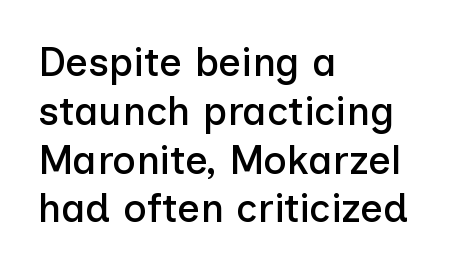
Is this a fixed-width face? No — the glyphs have proportional, varying widths. Is this a sans? Yes — the strokes have no serifs. The letters sit at their default tracking, neither squeezed nor spread. This rendering uses left alignment, leaving the right contour irregular. Do the letters lean? They stand straight. Glance below the letters and you will spot only blank space.
